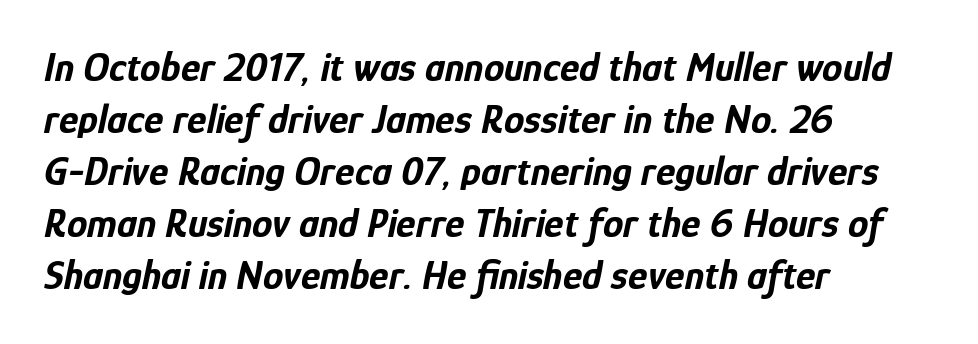
The image shows 41 px bold, condensed type, italic (leaning right); set left-aligned, normal line spacing (1.27x), normal letter spacing, not underlined; low stroke contrast and a medium x-height.
